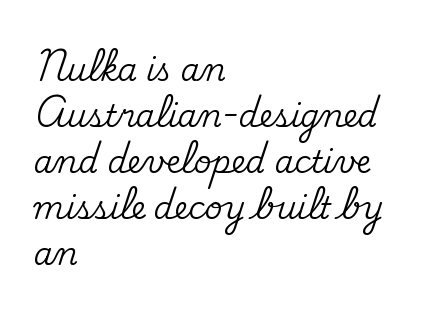
{"width": "normal", "stroke_contrast": "medium", "x_height": "small", "monospaced": "no", "underline": "no", "align": "left", "line_spacing": "normal", "line_spacing_ratio": 1.48, "letter_spacing": "normal", "letter_spacing_em": 0.0, "glyph_px": 31}
